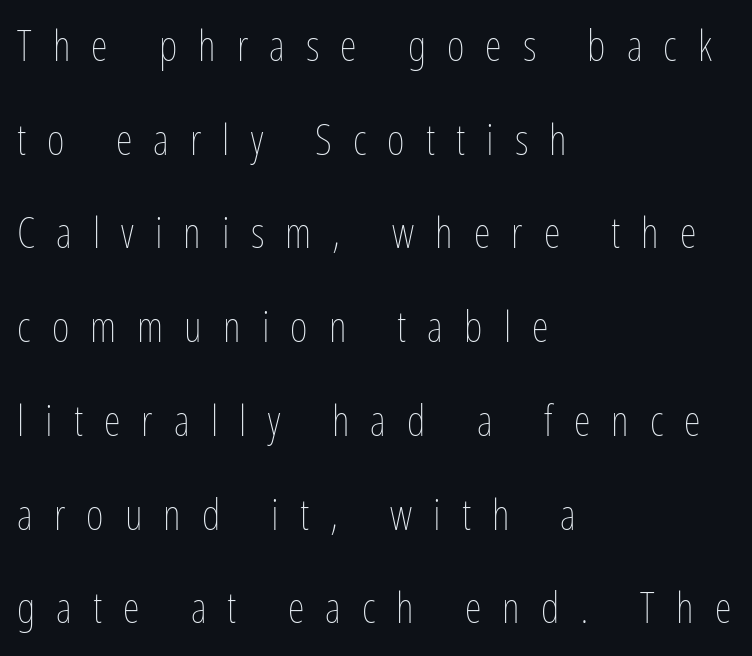
Q: Is the text bold? A: No.
Q: Is the text italic (slanted)? A: No, it is upright.
Q: Is the text underlined? A: No.
Q: How is the paragraph aligned? A: Left-aligned.
Q: Is the spacing between letters normal or unusually wide? A: Unusually wide.
Q: Is the spacing between lines tight, normal or loose? A: Loose.
Q: Width (condensed, normal, or wide)? A: Condensed.
Q: Stroke contrast? A: Low.
Q: x-height? A: Medium.
Q: Monospaced? A: No.
